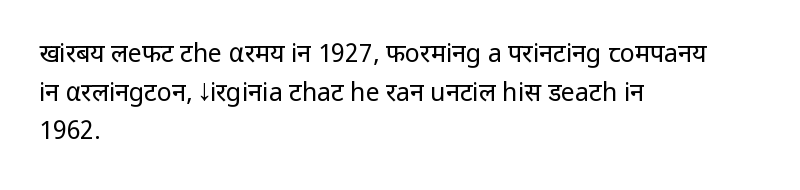
{"italic": "no", "bold": "no", "underline": "no", "align": "left", "line_spacing": "normal", "line_spacing_ratio": 1.55, "letter_spacing": "normal", "letter_spacing_em": 0.0, "glyph_px": 25}
